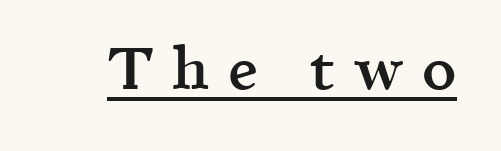
The glyphs are accompanied by a horizontal stroke just below them. Ascenders rise straight up at ninety degrees. This sample has the flowing, uneven cadence of proportional lettering. Glyph-to-glyph distance is far greater than everyday printed text. Students, this is semibold: more ink than regular, less than bold.
